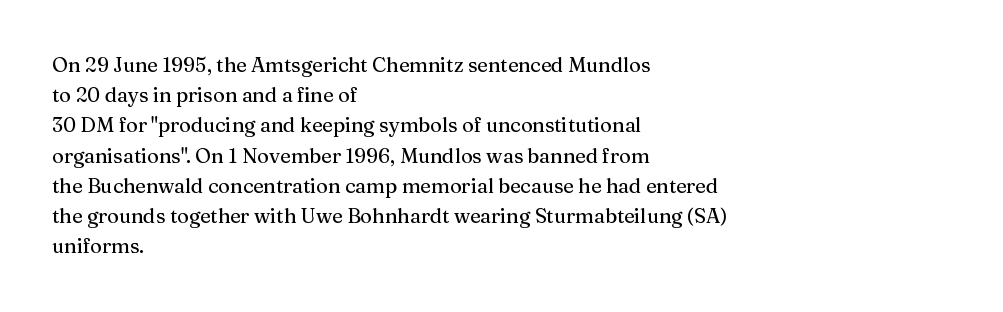
The image shows 20 px text type, upright; set left-aligned, normal line spacing (1.51x), normal letter spacing, not underlined.
